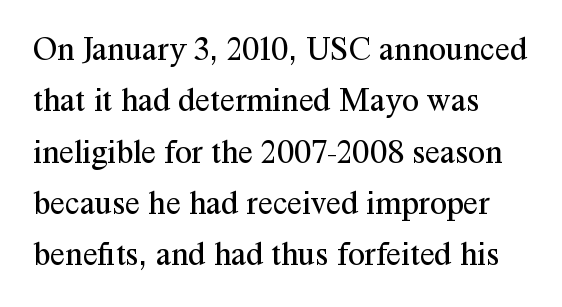
The image shows 34 px regular-weight serif type, upright; set left-aligned, normal line spacing (1.51x), normal letter spacing, not underlined; medium stroke contrast and a medium x-height.
